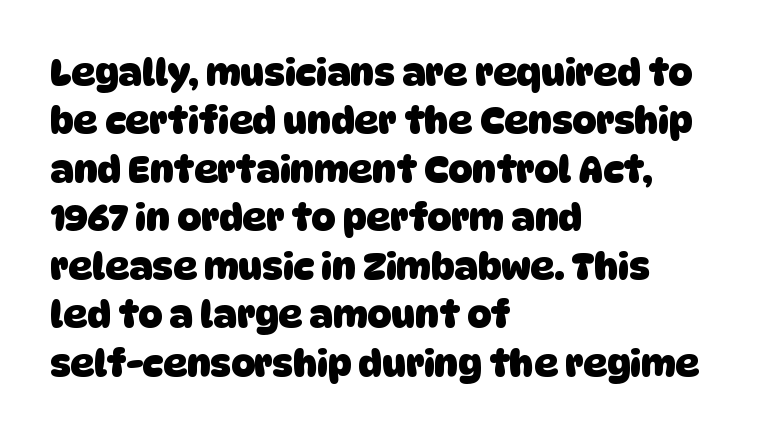
Q: Is the text bold? A: Yes.
Q: Is the typeface a serif or a sans-serif typeface? A: Sans-serif.
Q: Is the text underlined? A: No.
Q: How is the paragraph aligned? A: Left-aligned.
Q: Is the spacing between letters normal or unusually wide? A: Normal.
Q: Is the spacing between lines tight, normal or loose? A: Normal.
Q: Width (condensed, normal, or wide)? A: Normal.
Q: Stroke contrast? A: Low.
Q: x-height? A: Large.
Q: Monospaced? A: No.
